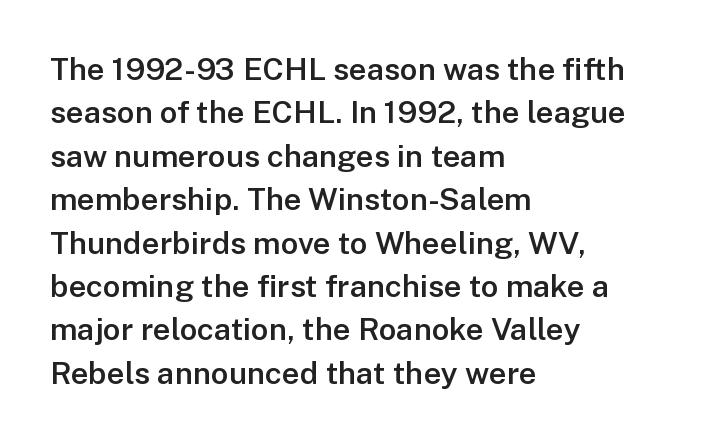
{"serif": "no", "italic": "no", "bold": "semi", "weight": "semibold", "width": "normal", "stroke_contrast": "low", "x_height": "medium", "monospaced": "no", "underline": "no", "align": "left", "line_spacing": "normal", "line_spacing_ratio": 1.4, "letter_spacing": "normal", "letter_spacing_em": 0.0, "glyph_px": 31}
